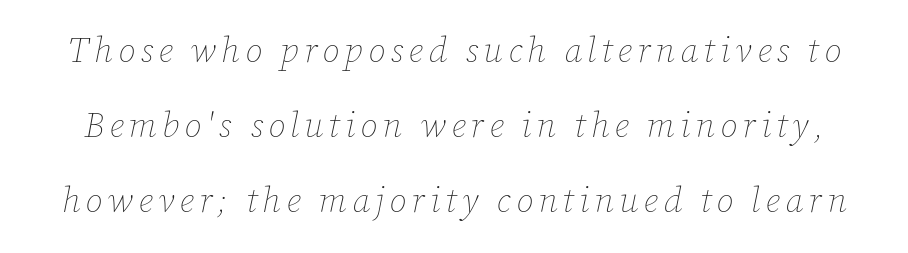
The image shows 35 px thin type, italic (leaning right); set loose line spacing (2.14x), not underlined; low stroke contrast and a medium x-height.
